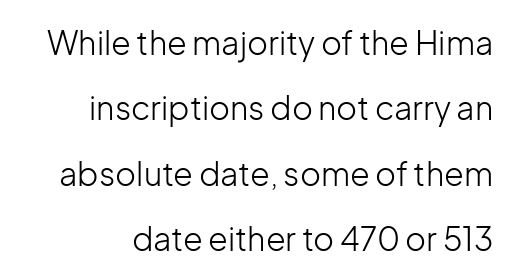
A typesetter would label this face a sans. Rendered with straight, roman letterforms. These lines keep a tight, regular rhythm from letter to letter. The face used here is proportionally spaced, like ordinary book or web type. Honestly, the rows look like they've been pulled way apart. Words float on clear page, feet unadorned.
